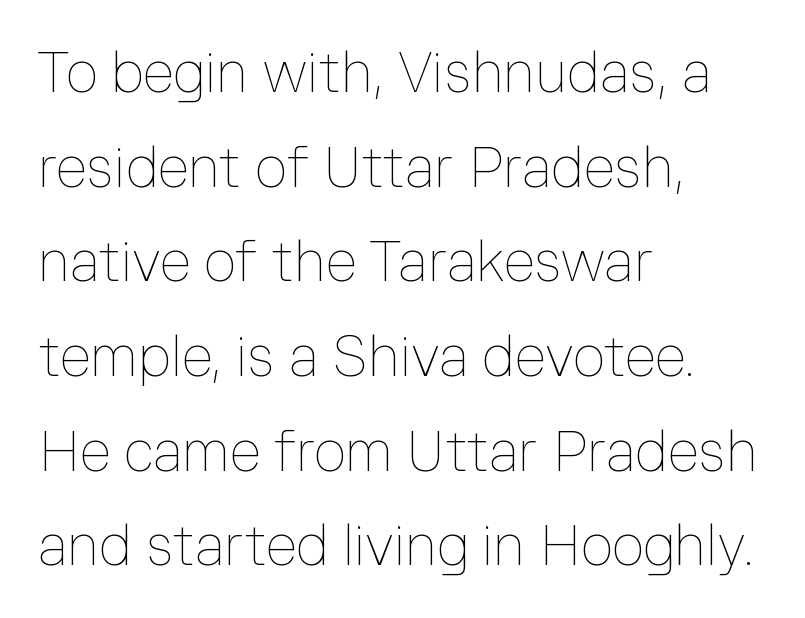
{"italic": "no", "bold": "no", "weight": "thin", "width": "normal", "stroke_contrast": "low", "x_height": "medium", "monospaced": "no", "underline": "no", "align": "left", "line_spacing": "normal", "line_spacing_ratio": 1.69, "letter_spacing": "normal", "letter_spacing_em": 0.0, "glyph_px": 56}
